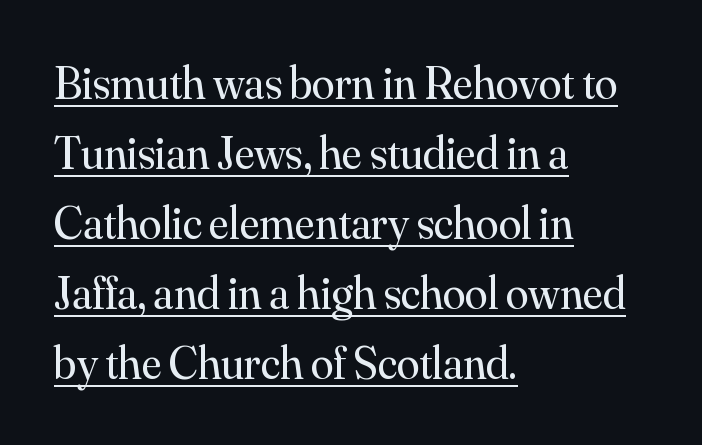
{"serif": "yes", "italic": "no", "bold": "no", "weight": "regular", "width": "normal", "stroke_contrast": "medium", "x_height": "small", "monospaced": "no", "underline": "yes", "align": "left", "line_spacing": "normal", "line_spacing_ratio": 1.52, "letter_spacing": "normal", "letter_spacing_em": 0.0, "glyph_px": 46}
